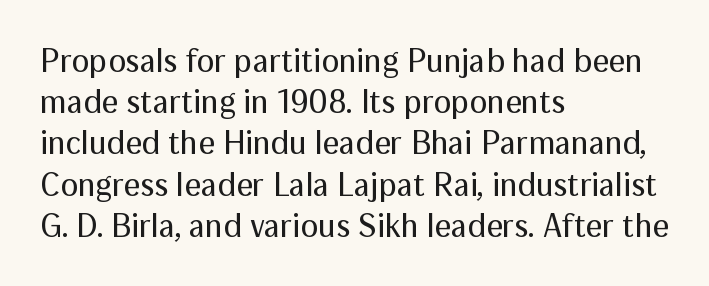
{"serif": "no", "italic": "no", "bold": "no", "weight": "regular", "width": "normal", "stroke_contrast": "medium", "x_height": "medium", "monospaced": "no", "underline": "no", "align": "left", "line_spacing": "normal", "line_spacing_ratio": 1.25, "letter_spacing": "normal", "letter_spacing_em": 0.0, "glyph_px": 33}
